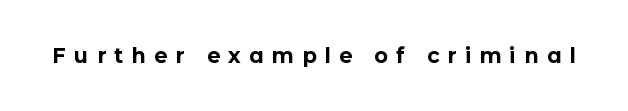
Glyph-to-glyph distance is far greater than everyday printed text. Students, this is bold: see how much ink each stroke carries. This sample uses an upright cut, with every glyph sitting square on the baseline. No word sits above an underline.
